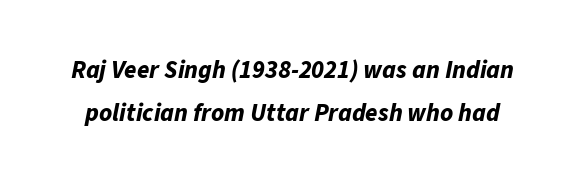
{"italic": "yes", "lean": "right", "slant_degrees": 11, "bold": "yes", "underline": "no", "line_spacing_ratio": 1.73, "letter_spacing": "normal", "letter_spacing_em": 0.0, "glyph_px": 25}
